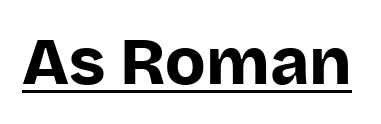
{"serif": "no", "italic": "no", "bold": "yes", "weight": "bold", "width": "normal", "stroke_contrast": "low", "x_height": "large", "monospaced": "no", "underline": "yes", "letter_spacing": "normal", "letter_spacing_em": 0.0, "glyph_px": 66}
